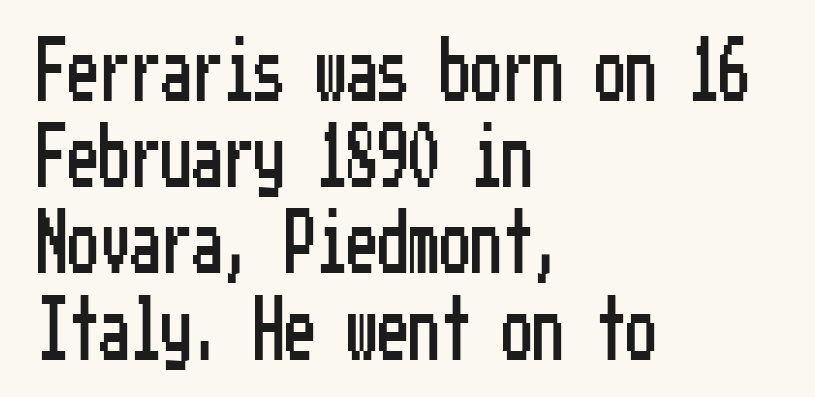
{"serif": "no", "italic": "no", "width": "condensed", "stroke_contrast": "low", "x_height": "medium", "underline": "no", "align": "left", "line_spacing": "normal", "line_spacing_ratio": 1.39, "letter_spacing": "normal", "letter_spacing_em": 0.0, "glyph_px": 62}
